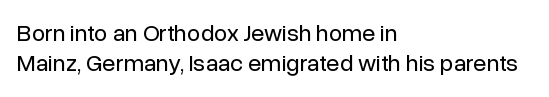
{"italic": "no", "bold": "no", "underline": "no", "align": "left", "line_spacing_ratio": 1.24, "letter_spacing": "normal", "letter_spacing_em": 0.0, "glyph_px": 24}
